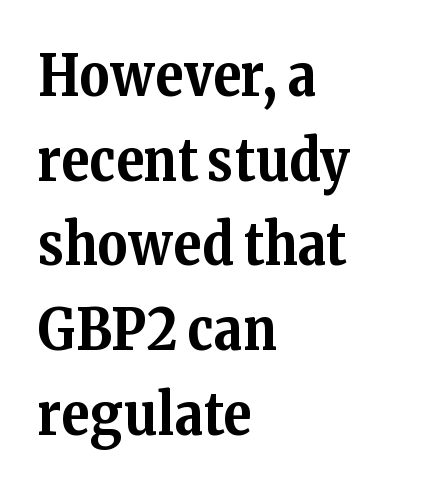
{"serif": "yes", "italic": "no", "bold": "yes", "weight": "bold", "width": "normal", "stroke_contrast": "medium", "x_height": "medium", "monospaced": "no", "underline": "no", "align": "left", "line_spacing": "normal", "line_spacing_ratio": 1.46, "letter_spacing": "normal", "letter_spacing_em": 0.0, "glyph_px": 58}
